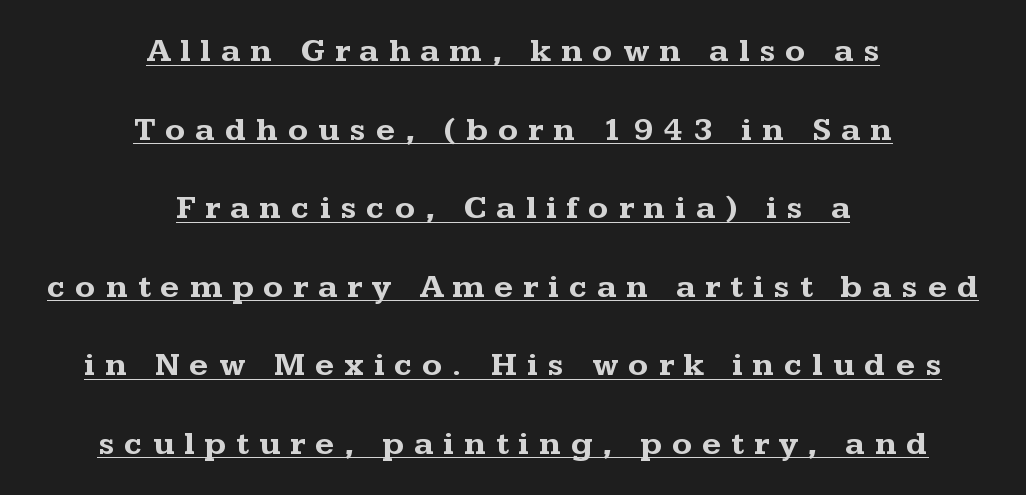
{"serif": "yes", "italic": "no", "bold": "yes", "weight": "bold", "width": "wide", "stroke_contrast": "medium", "x_height": "medium", "monospaced": "no", "underline": "yes", "align": "center", "line_spacing": "loose", "line_spacing_ratio": 2.38, "letter_spacing": "wide", "letter_spacing_em": 0.3, "glyph_px": 33}
